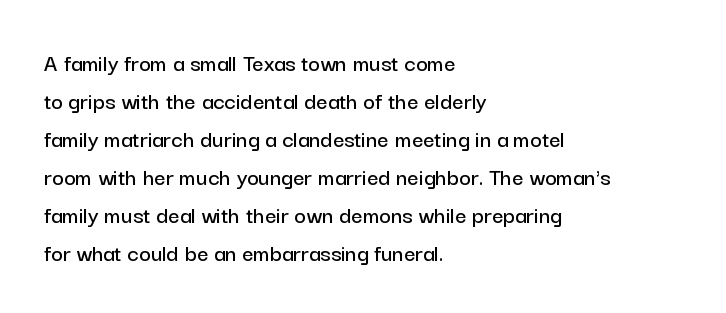
{"italic": "no", "underline": "no", "align": "left", "line_spacing": "normal", "line_spacing_ratio": 1.52, "letter_spacing": "normal", "letter_spacing_em": 0.0, "glyph_px": 25}
